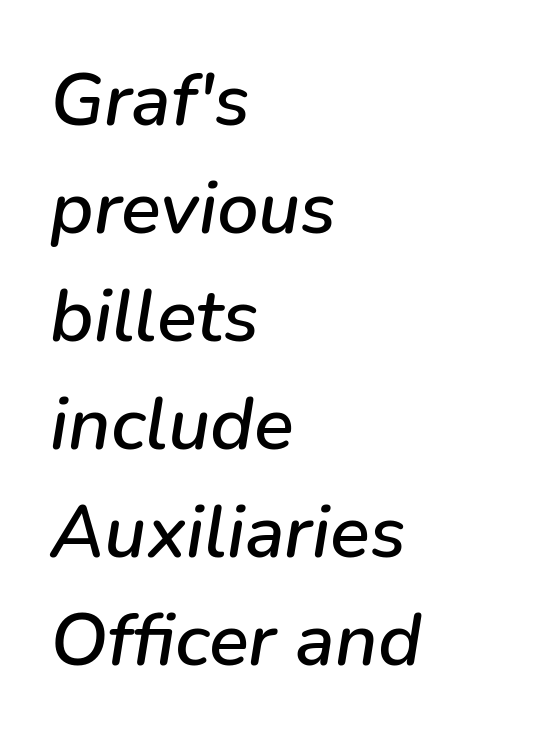
Q: Is the text italic (slanted)? A: Yes, it leans right by about 9 degrees.
Q: Is the text underlined? A: No.
Q: How is the paragraph aligned? A: Left-aligned.
Q: Is the spacing between letters normal or unusually wide? A: Normal.
Q: Is the spacing between lines tight, normal or loose? A: Normal.
Q: Width (condensed, normal, or wide)? A: Normal.
Q: Stroke contrast? A: Low.
Q: x-height? A: Medium.
Q: Monospaced? A: No.
